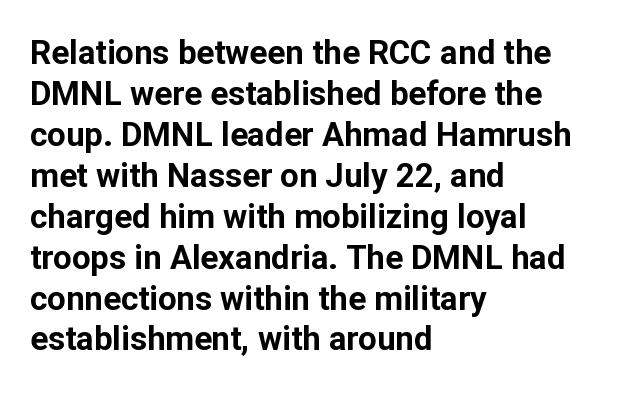
Q: Is the text bold? A: Yes.
Q: Is the text italic (slanted)? A: No, it is upright.
Q: Is the typeface a serif or a sans-serif typeface? A: Sans-serif.
Q: Is the text underlined? A: No.
Q: How is the paragraph aligned? A: Left-aligned.
Q: Is the spacing between letters normal or unusually wide? A: Normal.
Q: Width (condensed, normal, or wide)? A: Normal.
Q: Stroke contrast? A: Low.
Q: x-height? A: Medium.
Q: Monospaced? A: No.
